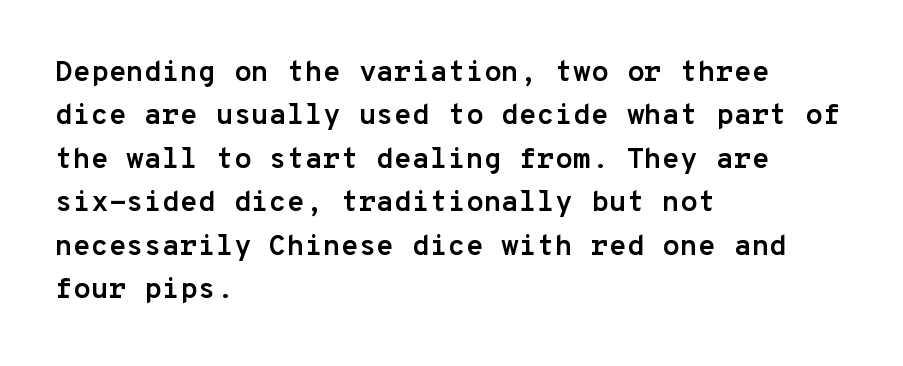
The image shows 29 px semibold sans-serif type, upright, monospaced; set left-aligned, normal line spacing (1.5x), normal letter spacing, not underlined; low stroke contrast and a medium x-height.
